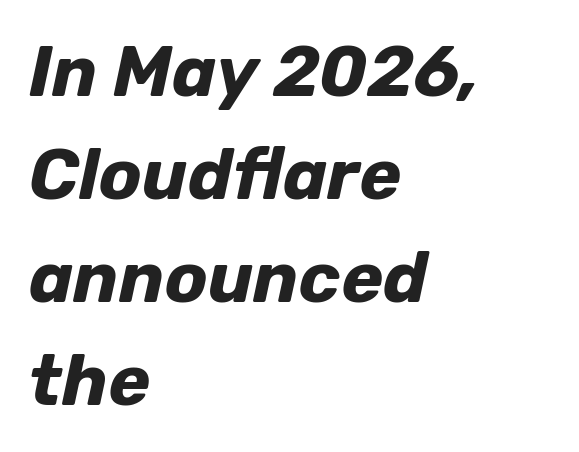
{"italic": "yes", "lean": "right", "slant_degrees": 12, "bold": "yes", "weight": "bold", "width": "normal", "stroke_contrast": "low", "x_height": "medium", "monospaced": "no", "underline": "no", "align": "left", "line_spacing": "normal", "line_spacing_ratio": 1.45, "letter_spacing": "normal", "letter_spacing_em": 0.0, "glyph_px": 71}
